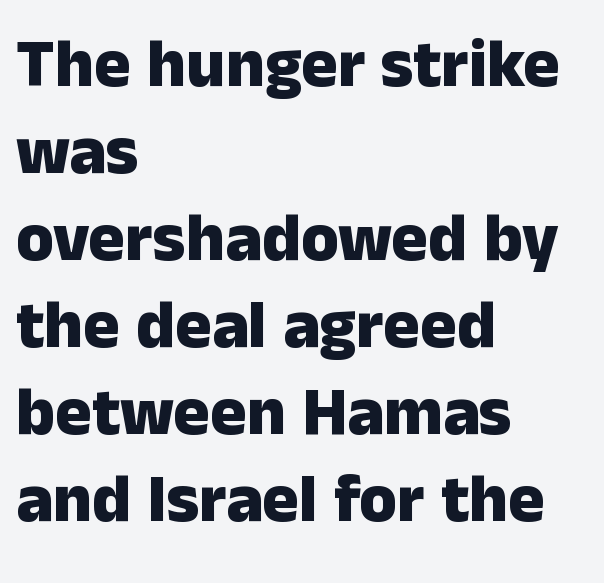
{"serif": "no", "italic": "no", "bold": "yes", "weight": "heavy", "width": "normal", "stroke_contrast": "low", "x_height": "medium", "monospaced": "no", "underline": "no", "align": "left", "line_spacing": "normal", "line_spacing_ratio": 1.28, "letter_spacing": "normal", "letter_spacing_em": 0.0, "glyph_px": 68}
